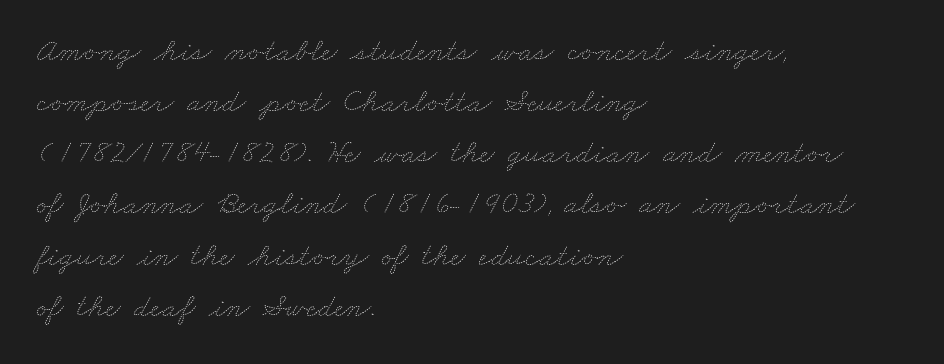
{"bold": "no", "weight": "thin", "width": "wide", "stroke_contrast": "medium", "x_height": "small", "monospaced": "no", "underline": "no", "align": "left", "line_spacing": "normal", "line_spacing_ratio": 1.55, "letter_spacing": "normal", "letter_spacing_em": 0.0, "glyph_px": 33}
